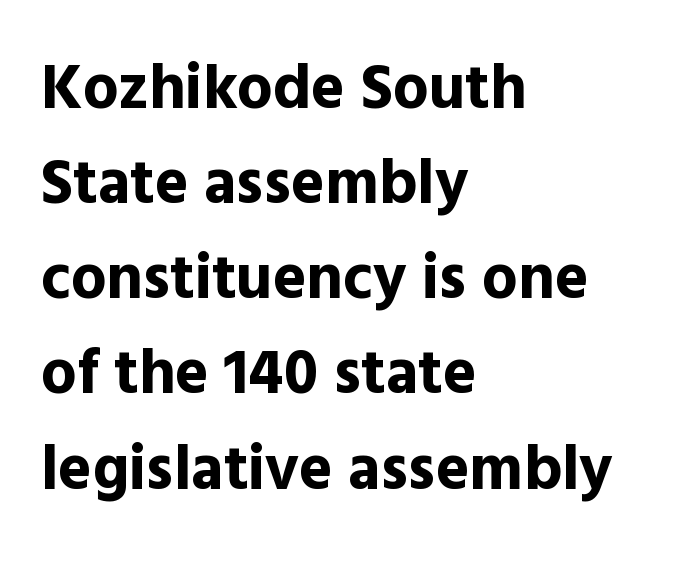
The image shows 63 px bold sans-serif type, upright; set left-aligned, normal line spacing (1.51x), normal letter spacing, not underlined; a medium x-height.
